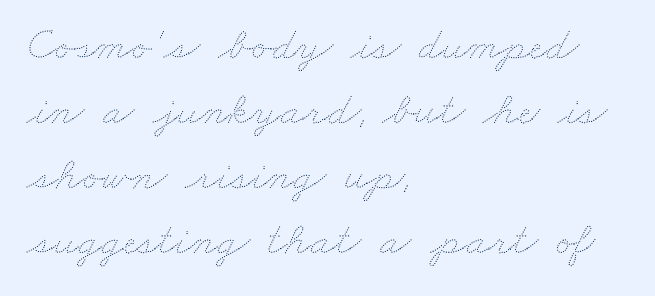
{"bold": "no", "weight": "thin", "width": "wide", "stroke_contrast": "medium", "x_height": "small", "monospaced": "no", "underline": "no", "align": "left", "line_spacing": "normal", "line_spacing_ratio": 1.41, "letter_spacing": "normal", "letter_spacing_em": 0.0, "glyph_px": 46}
